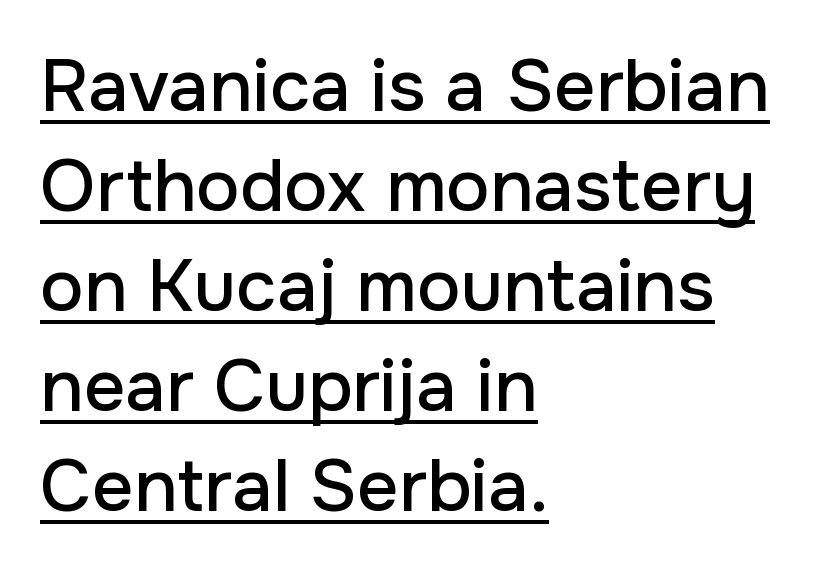
Q: Is the text italic (slanted)? A: No, it is upright.
Q: Is the typeface a serif or a sans-serif typeface? A: Sans-serif.
Q: Is the text underlined? A: Yes.
Q: How is the paragraph aligned? A: Left-aligned.
Q: Is the spacing between letters normal or unusually wide? A: Normal.
Q: Is the spacing between lines tight, normal or loose? A: Normal.
Q: Width (condensed, normal, or wide)? A: Normal.
Q: Stroke contrast? A: Low.
Q: x-height? A: Medium.
Q: Monospaced? A: No.
